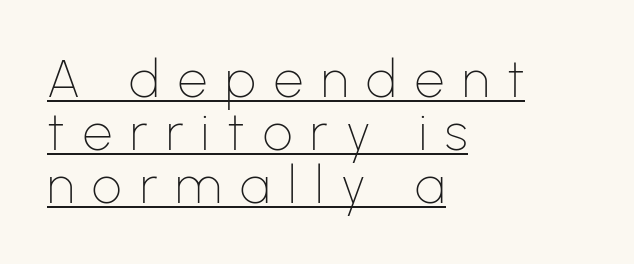
The lines in this sample share a left origin and differ only in where they stop. A typesetter would mark this as roman, not italic. What's the leading like? Squeezed, with rows nearly overlapping. The passage shown is typed in a proportional face where columns would drift. A typographer would call this underscored text.
